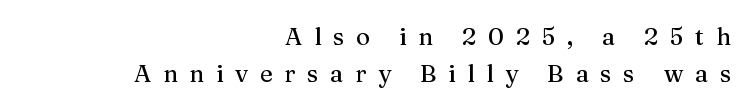
Q: Is the text italic (slanted)? A: No, it is upright.
Q: Is the text underlined? A: No.
Q: How is the paragraph aligned? A: Right-aligned.
Q: Is the spacing between letters normal or unusually wide? A: Unusually wide.
Q: Is the spacing between lines tight, normal or loose? A: Normal.
